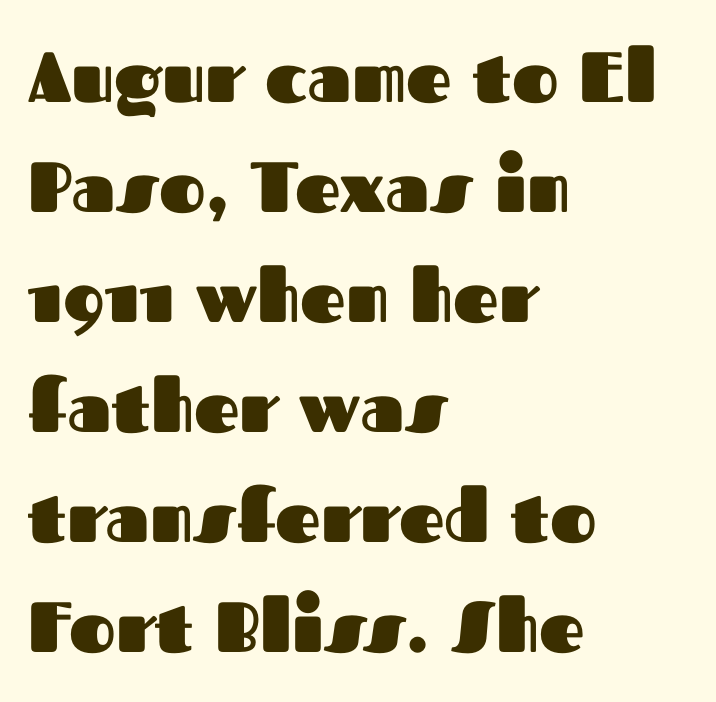
Q: Is the text bold? A: Yes.
Q: Is the text italic (slanted)? A: No, it is upright.
Q: Is the typeface a serif or a sans-serif typeface? A: Sans-serif.
Q: Is the text underlined? A: No.
Q: How is the paragraph aligned? A: Left-aligned.
Q: Is the spacing between letters normal or unusually wide? A: Normal.
Q: Is the spacing between lines tight, normal or loose? A: Normal.
Q: Width (condensed, normal, or wide)? A: Normal.
Q: Stroke contrast? A: Medium.
Q: x-height? A: Medium.
Q: Monospaced? A: No.
